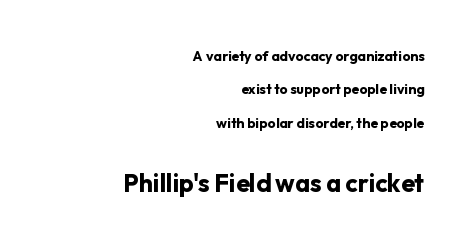
The image shows 25 px bold type, upright; set right-aligned, loose line spacing (2.39x), normal letter spacing, not underlined; the second (bottom) block is 1.79x larger.
